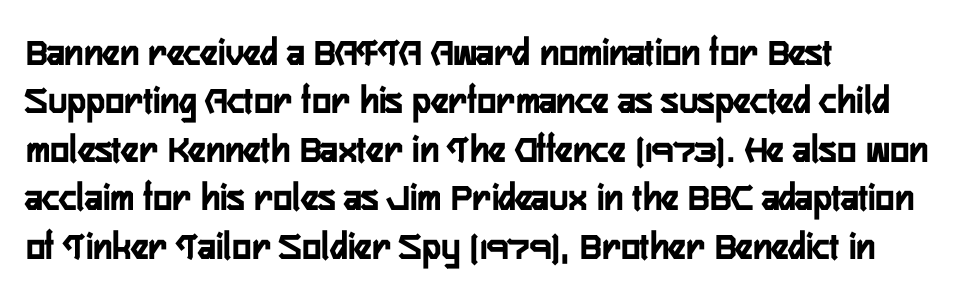
Q: Is the text bold? A: Yes.
Q: Is the text italic (slanted)? A: No, it is upright.
Q: Is the typeface a serif or a sans-serif typeface? A: Sans-serif.
Q: Is the text underlined? A: No.
Q: How is the paragraph aligned? A: Left-aligned.
Q: Is the spacing between letters normal or unusually wide? A: Normal.
Q: Width (condensed, normal, or wide)? A: Condensed.
Q: Stroke contrast? A: Low.
Q: x-height? A: Medium.
Q: Monospaced? A: No.
